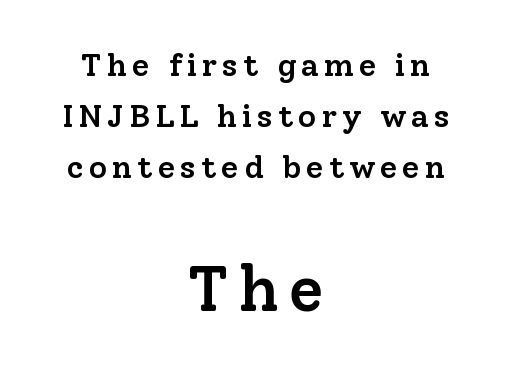
{"serif": "yes", "italic": "no", "bold": "semi", "weight": "semibold", "width": "normal", "stroke_contrast": "low", "x_height": "medium", "monospaced": "no", "underline": "no", "align": "center", "line_spacing": "normal", "line_spacing_ratio": 1.6, "larger_block": "second", "size_ratio": 2.0, "glyph_px": 64}
